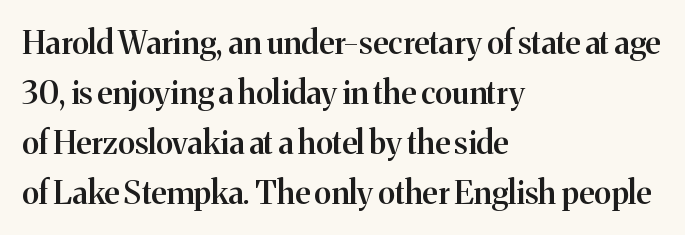
Q: Is the text bold? A: Semi-bold.
Q: Is the text italic (slanted)? A: No, it is upright.
Q: Is the typeface a serif or a sans-serif typeface? A: Serif.
Q: Is the text underlined? A: No.
Q: How is the paragraph aligned? A: Left-aligned.
Q: Is the spacing between letters normal or unusually wide? A: Normal.
Q: Is the spacing between lines tight, normal or loose? A: Normal.
Q: Width (condensed, normal, or wide)? A: Normal.
Q: Stroke contrast? A: Medium.
Q: x-height? A: Medium.
Q: Monospaced? A: No.
